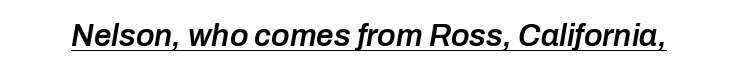
{"italic": "yes", "lean": "right", "slant_degrees": 10, "bold": "semi", "weight": "semibold", "width": "normal", "stroke_contrast": "low", "x_height": "medium", "monospaced": "no", "underline": "yes", "letter_spacing": "normal", "letter_spacing_em": 0.0, "glyph_px": 31}
